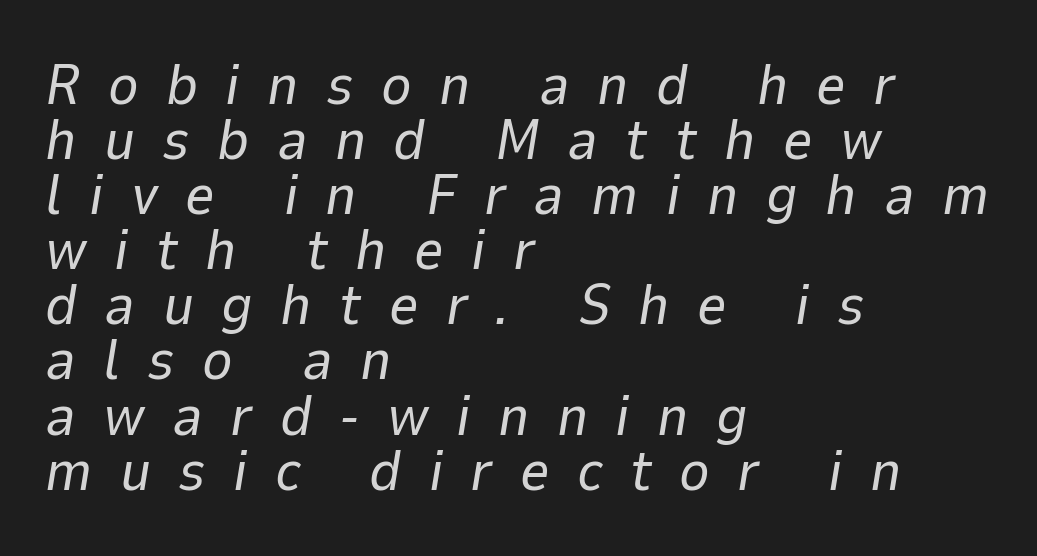
Does the lettering tilt? It does — this is italic. Proportional: the letters do not fall into vertical columns. Descender tails drop into unmarked territory. The cut favours lightness, reaching ordinary text weight at its darkest. Reading down the column, the eye jumps only a short way to each next line. The horizontal fit of the characters is loose and conspicuously gappy.
